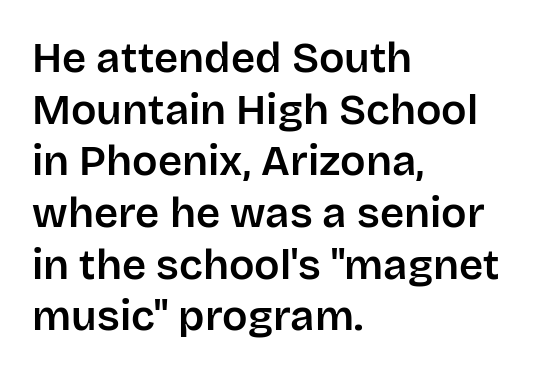
{"serif": "no", "italic": "no", "width": "normal", "stroke_contrast": "low", "x_height": "large", "monospaced": "no", "underline": "no", "align": "left", "line_spacing_ratio": 1.23, "letter_spacing": "normal", "letter_spacing_em": 0.0, "glyph_px": 42}
